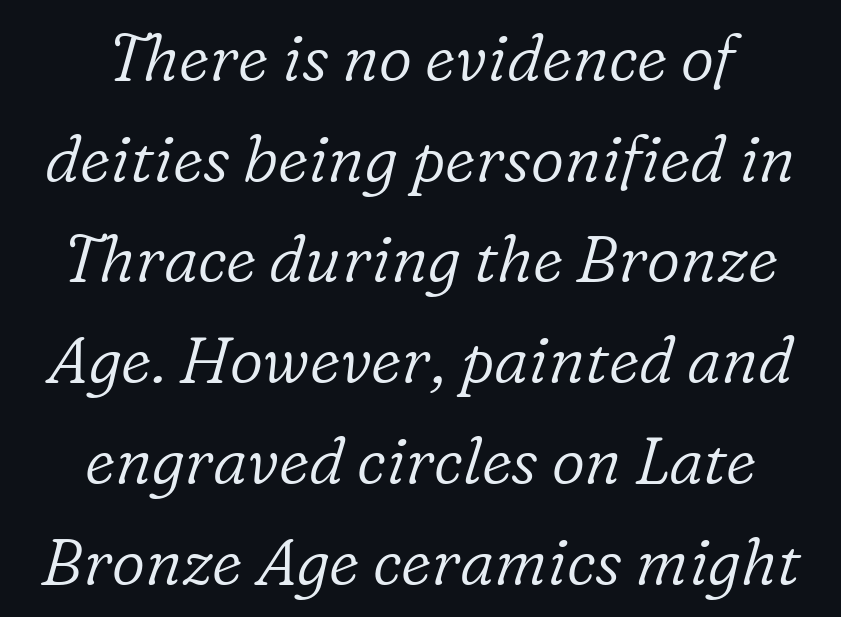
{"serif": "yes", "italic": "yes", "lean": "right", "slant_degrees": 16, "bold": "no", "weight": "light", "width": "normal", "stroke_contrast": "low", "x_height": "medium", "monospaced": "no", "underline": "no", "align": "center", "line_spacing": "normal", "line_spacing_ratio": 1.55, "letter_spacing": "normal", "letter_spacing_em": 0.0, "glyph_px": 65}
